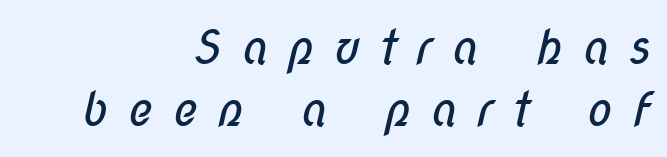
{"serif": "no", "bold": "no", "weight": "regular", "width": "condensed", "stroke_contrast": "low", "x_height": "medium", "monospaced": "no", "underline": "no", "align": "right", "line_spacing": "normal", "line_spacing_ratio": 1.32, "letter_spacing": "wide", "letter_spacing_em": 0.41, "glyph_px": 47}
